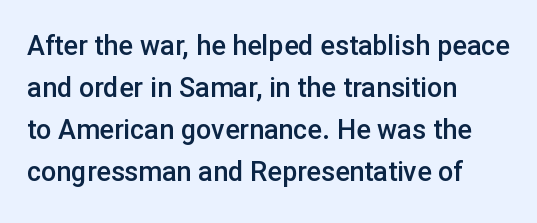
The image shows 27 px text type, upright; set left-aligned, normal line spacing (1.55x), normal letter spacing, not underlined.
